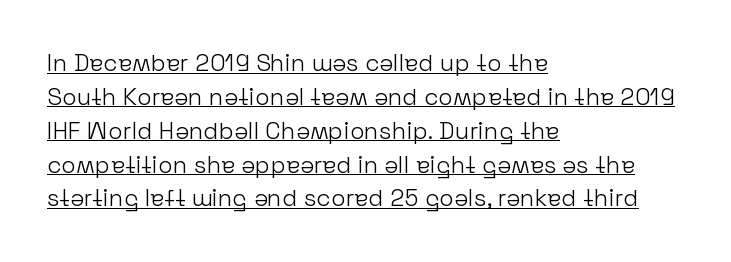
The image shows 24 px text type, upright; set left-aligned, normal line spacing (1.41x), normal letter spacing, underlined.
